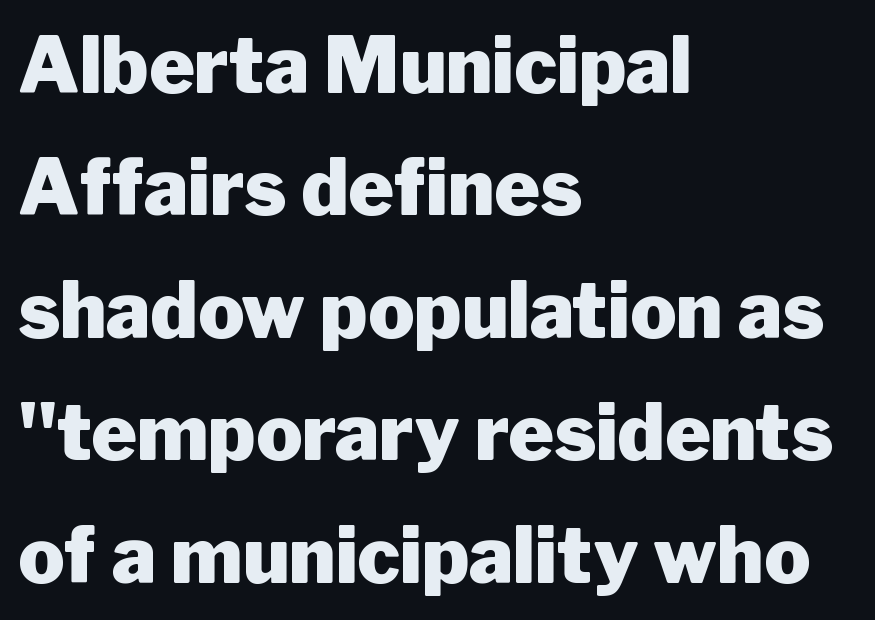
Do the characters align in a grid? No, the font is proportional. Baseline-to-baseline distance is the conventional proportion of letter height. Left-aligned paragraph, ragged on the right. These lines carry a lot of weight — the face is fully bold. The passage shown is typeset with a sans-serif family. You can tell it's not italic because the verticals are truly vertical.
